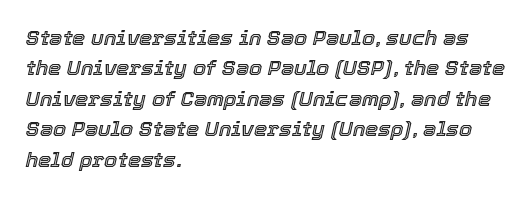
{"italic": "yes", "lean": "right", "slant_degrees": 12, "underline": "no", "align": "left", "line_spacing": "normal", "line_spacing_ratio": 1.45, "letter_spacing": "normal", "letter_spacing_em": 0.0, "glyph_px": 21}
